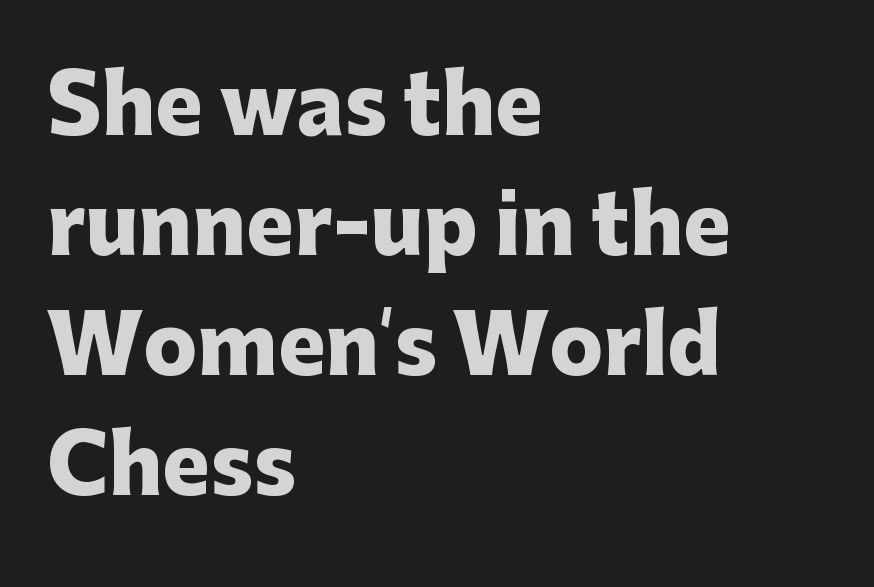
{"serif": "no", "italic": "no", "bold": "yes", "weight": "heavy", "width": "normal", "stroke_contrast": "low", "x_height": "medium", "monospaced": "no", "underline": "no", "align": "left", "line_spacing": "normal", "line_spacing_ratio": 1.5, "letter_spacing": "normal", "letter_spacing_em": 0.0, "glyph_px": 80}
